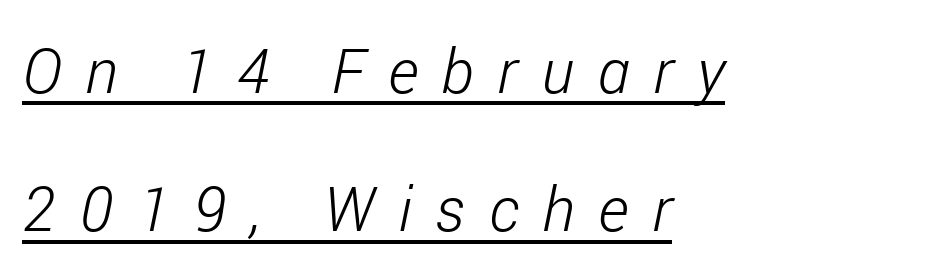
You can see a thin bar hugging the bottom of the glyphs. The line-height multiplier appears high, well above default. Here the glyphs are tracked loosely, breaking word shapes into spaced letters. Observe the lean: these are italic letterforms.
